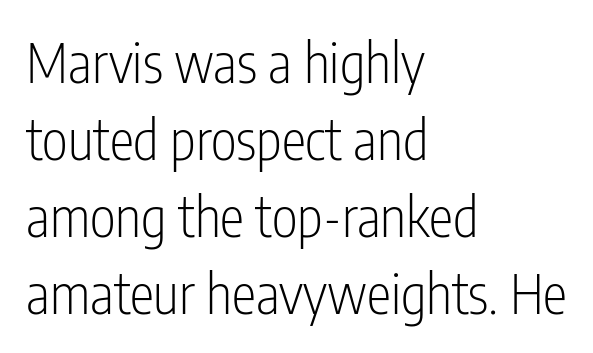
Q: Is the text bold? A: No.
Q: Is the text italic (slanted)? A: No, it is upright.
Q: Is the typeface a serif or a sans-serif typeface? A: Sans-serif.
Q: Is the text underlined? A: No.
Q: How is the paragraph aligned? A: Left-aligned.
Q: Is the spacing between letters normal or unusually wide? A: Normal.
Q: Is the spacing between lines tight, normal or loose? A: Normal.
Q: Width (condensed, normal, or wide)? A: Condensed.
Q: Stroke contrast? A: Low.
Q: x-height? A: Medium.
Q: Monospaced? A: No.
